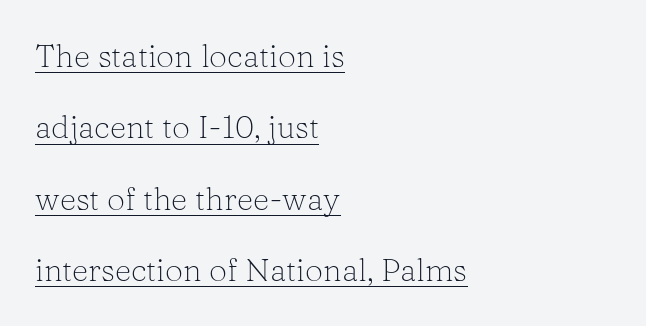
{"serif": "yes", "italic": "no", "bold": "no", "weight": "light", "width": "normal", "stroke_contrast": "low", "x_height": "medium", "monospaced": "no", "underline": "yes", "align": "left", "line_spacing": "loose", "line_spacing_ratio": 2.23, "letter_spacing": "normal", "letter_spacing_em": 0.0, "glyph_px": 32}
